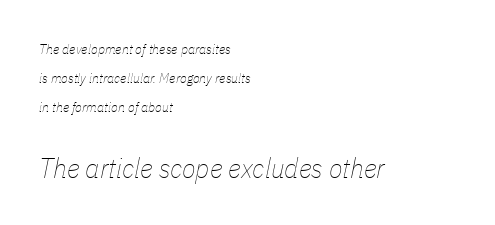
{"italic": "yes", "lean": "right", "slant_degrees": 11, "bold": "no", "weight": "thin", "width": "condensed", "stroke_contrast": "low", "x_height": "medium", "monospaced": "no", "underline": "no", "align": "left", "line_spacing": "loose", "line_spacing_ratio": 2.08, "letter_spacing": "normal", "letter_spacing_em": 0.0, "larger_block": "second", "size_ratio": 2.0, "glyph_px": 28}
